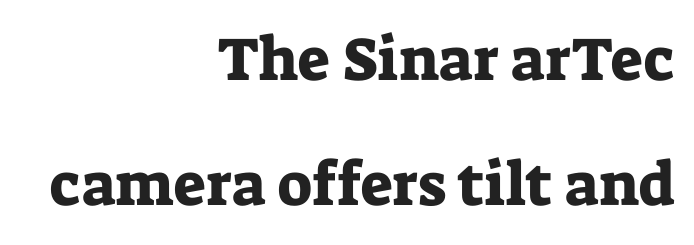
The image shows 61 px serif type, upright; set right-aligned, loose line spacing (2.05x), normal letter spacing, not underlined; low stroke contrast and a medium x-height.
